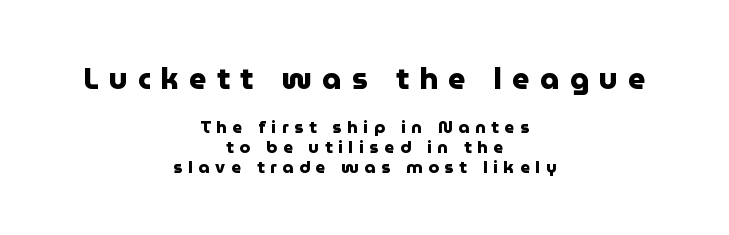
Which of the two is more prominent by size? The first, at the top. This sample uses expanded letter spacing, leaving extra air between glyphs. Which margin do the lines hug? Neither — every line sits in the middle. Rule under the text: the space is simply empty. Does the type have serifs? No, each stem ends abruptly. Do the characters align in a grid? No, the font is proportional.
